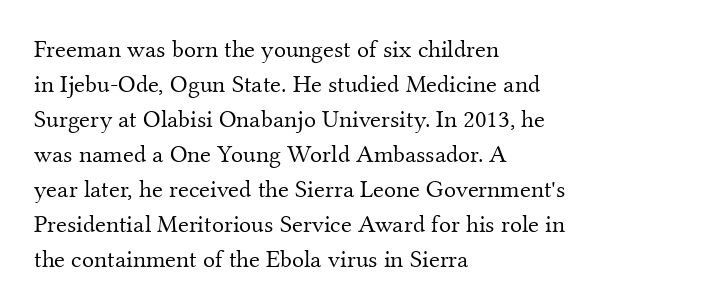
{"italic": "no", "bold": "no", "underline": "no", "align": "left", "line_spacing": "normal", "line_spacing_ratio": 1.4, "letter_spacing": "normal", "letter_spacing_em": 0.0, "glyph_px": 25}
